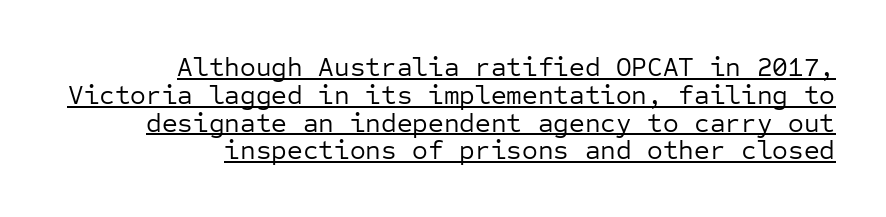
Q: Is the text bold? A: No.
Q: Is the text italic (slanted)? A: No, it is upright.
Q: Is the text underlined? A: Yes.
Q: How is the paragraph aligned? A: Right-aligned.
Q: Is the spacing between letters normal or unusually wide? A: Normal.
Q: Is the spacing between lines tight, normal or loose? A: Tight.
